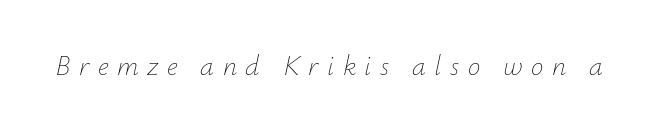
{"italic": "yes", "lean": "right", "slant_degrees": 12, "bold": "no", "weight": "thin", "width": "normal", "stroke_contrast": "low", "x_height": "small", "monospaced": "no", "underline": "no", "letter_spacing": "wide", "letter_spacing_em": 0.3, "glyph_px": 28}
